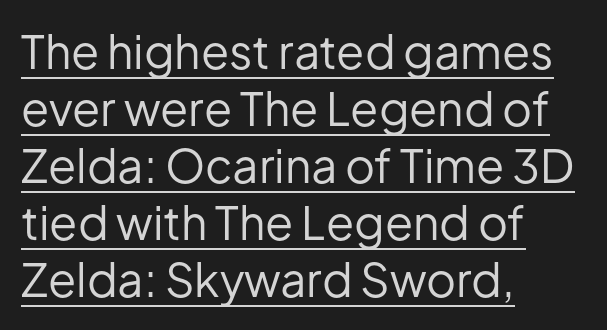
The image shows 46 px regular-weight sans-serif type, upright; set left-aligned, line spacing 1.24x, normal letter spacing, underlined; low stroke contrast and a medium x-height.
